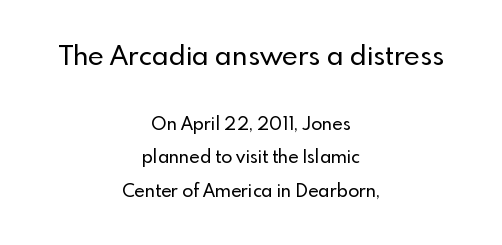
Honestly, the letter spacing is just normal — you wouldn't notice it. Is the lower block the larger one? No — the upper block carries the bigger type. Quick note: not italic, upright. Leftover space on each line is divided equally before and after the words.
